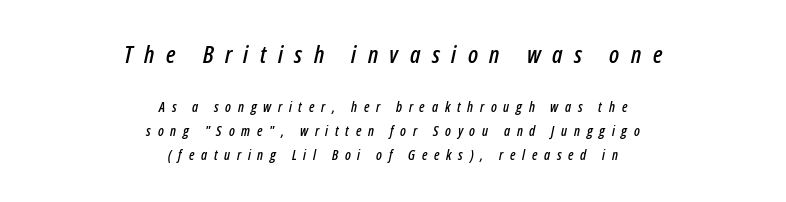
Large over small — that's the arrangement of the two blocks here. When letters slant like this, we call the style italic. Every row of glyphs is offset so its center matches the block's center. Glance below the letters and you will spot only blank space. Spacing between characters has been opened up far beyond the box default. Notice how descenders clear the ascenders below comfortably — that's standard leading.
